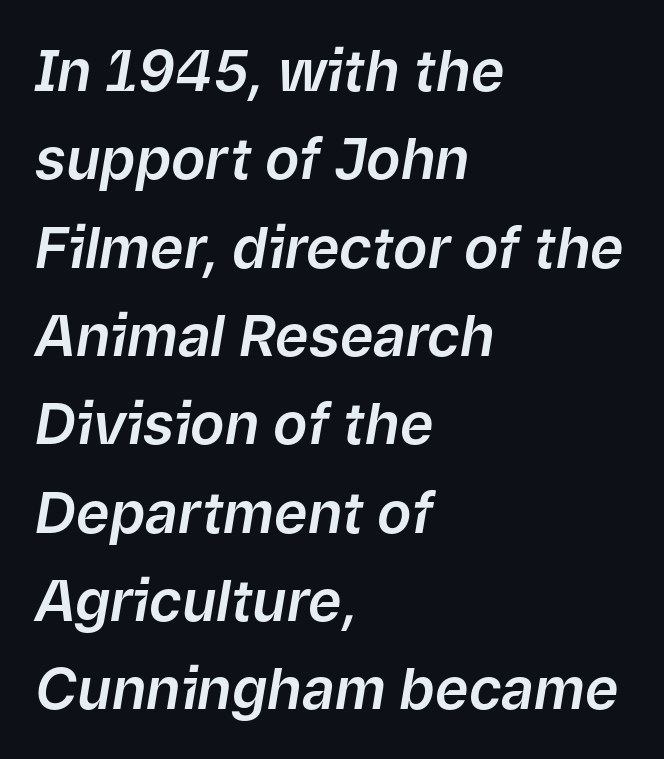
The image shows 57 px text type, italic (leaning right); set left-aligned, normal line spacing (1.55x), normal letter spacing, not underlined; low stroke contrast and a medium x-height.
